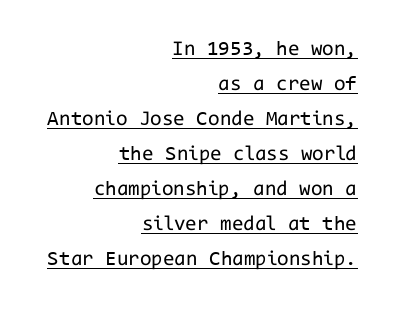
{"italic": "no", "bold": "no", "underline": "yes", "align": "right", "line_spacing": "normal", "line_spacing_ratio": 1.67, "letter_spacing": "normal", "letter_spacing_em": 0.0, "glyph_px": 21}
